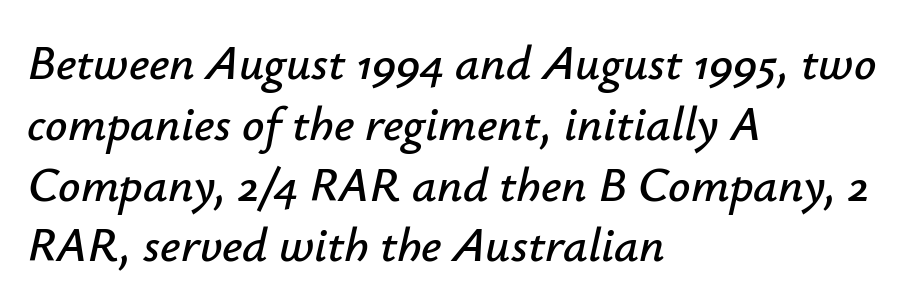
This sample uses an oblique cut, with every glyph tilted off the vertical. Every row of glyphs begins at an identical x-position on the left. Plain, unruled lines of type. The line texture is even and compact thanks to regular tracking.
